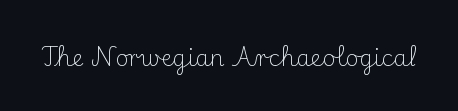
The type is set solid horizontally, with unmodified tracking. Words float on clear page, feet unadorned. A quiet, ordinary-to-light weight characterises the typeface. The type sits square on the baseline with zero lean.
